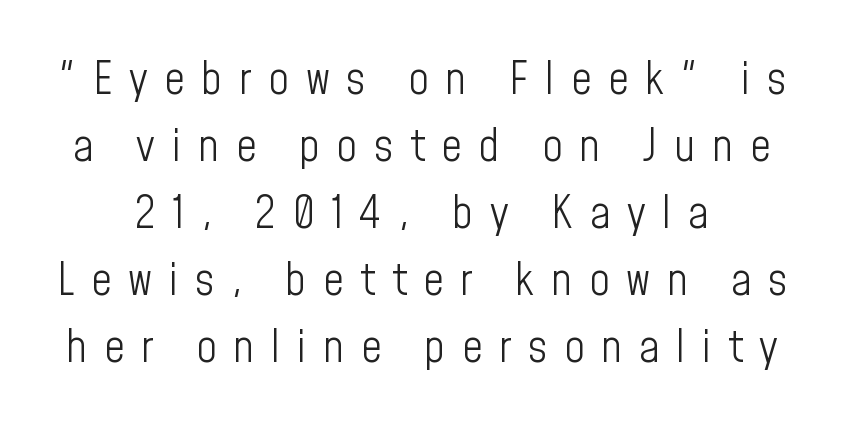
Q: Is the text bold? A: No.
Q: Is the text italic (slanted)? A: No, it is upright.
Q: Is the typeface a serif or a sans-serif typeface? A: Sans-serif.
Q: Is the text underlined? A: No.
Q: Is the spacing between letters normal or unusually wide? A: Unusually wide.
Q: Is the spacing between lines tight, normal or loose? A: Normal.
Q: Width (condensed, normal, or wide)? A: Condensed.
Q: Stroke contrast? A: Low.
Q: x-height? A: Medium.
Q: Monospaced? A: No.
